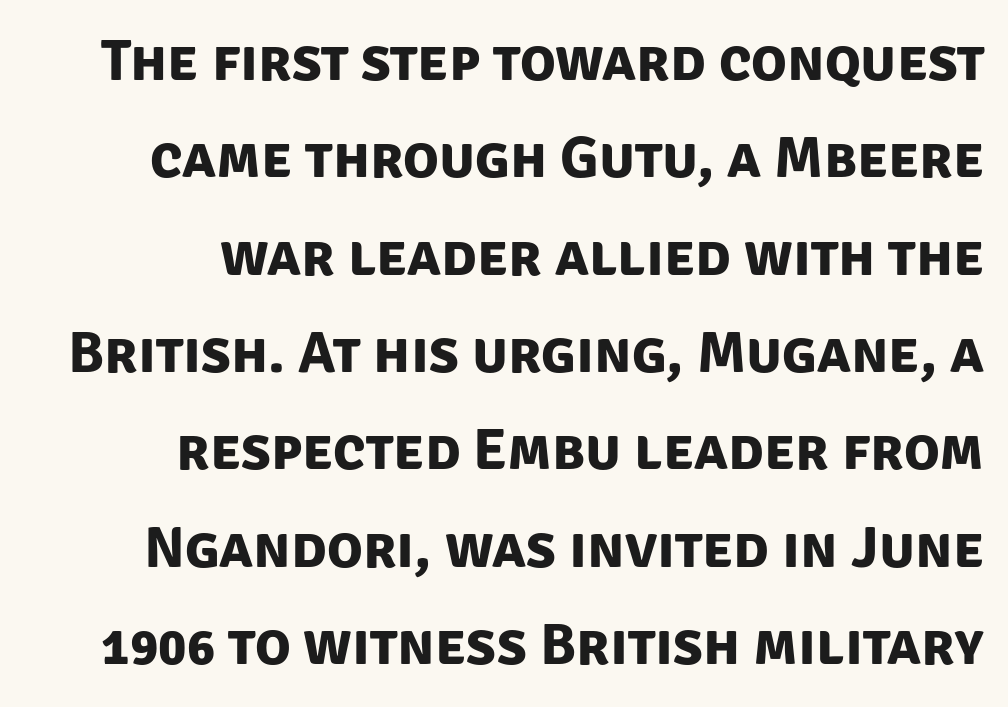
Q: Is the text bold? A: Yes.
Q: Is the typeface a serif or a sans-serif typeface? A: Sans-serif.
Q: Is the text underlined? A: No.
Q: How is the paragraph aligned? A: Right-aligned.
Q: Is the spacing between letters normal or unusually wide? A: Normal.
Q: Is the spacing between lines tight, normal or loose? A: Normal.
Q: Width (condensed, normal, or wide)? A: Normal.
Q: Stroke contrast? A: Low.
Q: x-height? A: Large.
Q: Monospaced? A: No.
